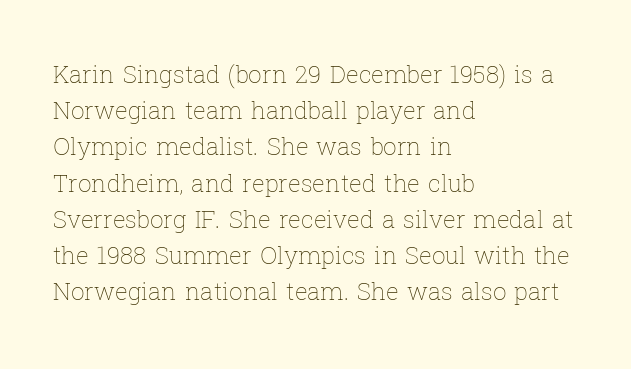
The image shows 24 px text type, upright; set left-aligned, normal line spacing (1.51x), normal letter spacing, not underlined.
